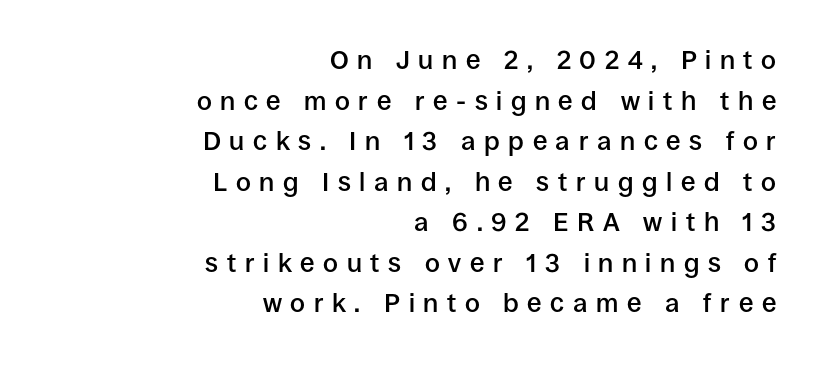
{"italic": "no", "bold": "semi", "underline": "no", "align": "right", "line_spacing": "normal", "line_spacing_ratio": 1.56, "letter_spacing": "wide", "letter_spacing_em": 0.33, "glyph_px": 26}
